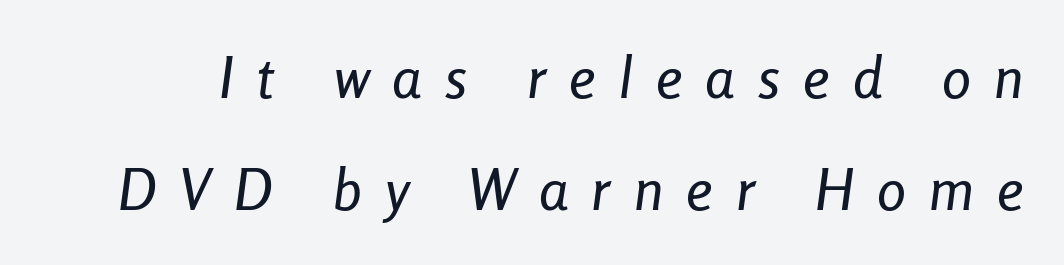
{"italic": "yes", "lean": "right", "slant_degrees": 8, "width": "condensed", "stroke_contrast": "low", "x_height": "medium", "monospaced": "no", "underline": "no", "line_spacing": "loose", "line_spacing_ratio": 1.93, "letter_spacing": "wide", "letter_spacing_em": 0.4, "glyph_px": 58}
